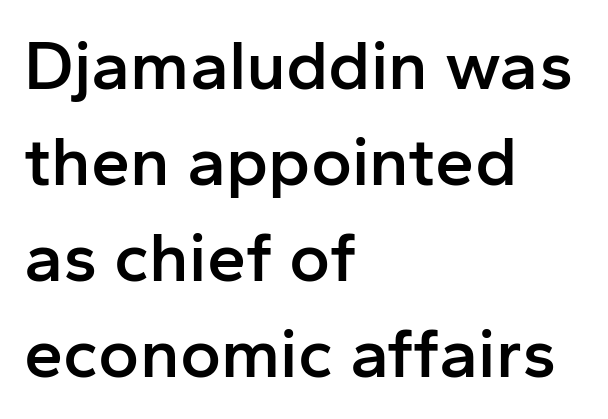
{"serif": "no", "italic": "no", "bold": "semi", "weight": "semibold", "width": "normal", "stroke_contrast": "low", "x_height": "medium", "monospaced": "no", "underline": "no", "align": "left", "line_spacing": "normal", "line_spacing_ratio": 1.37, "letter_spacing": "normal", "letter_spacing_em": 0.0, "glyph_px": 70}
